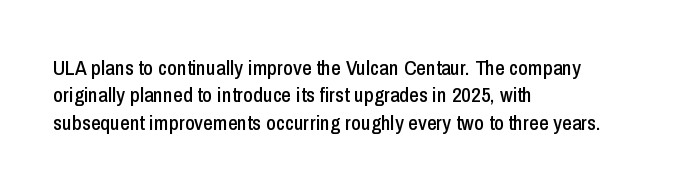
Q: Is the text italic (slanted)? A: No, it is upright.
Q: Is the text underlined? A: No.
Q: How is the paragraph aligned? A: Left-aligned.
Q: Is the spacing between letters normal or unusually wide? A: Normal.
Q: Is the spacing between lines tight, normal or loose? A: Normal.
